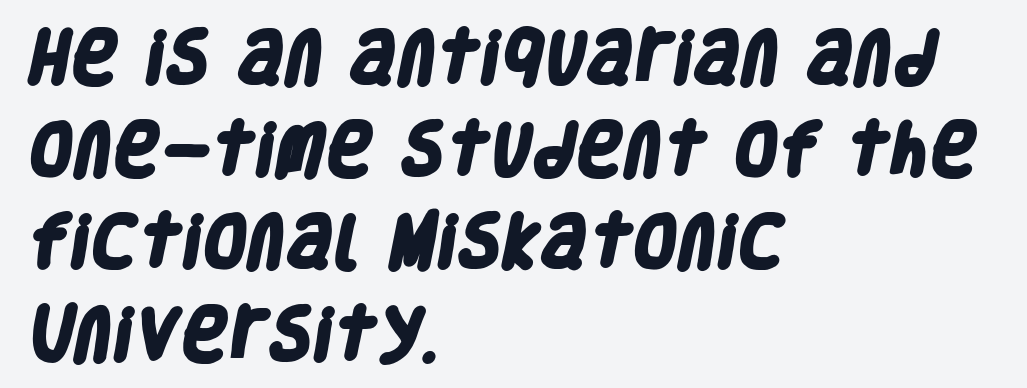
Do the characters align in a grid? No, the font is proportional. Short and long lines alike share a common starting point at left. The leading is moderate, giving the passage an even texture. This rendering employs a face without finishing strokes, i.e., a sans-serif. Look at the stroke-to-counter ratio: heavy, a bold. Anything drawn beneath the words? Only blank space.
